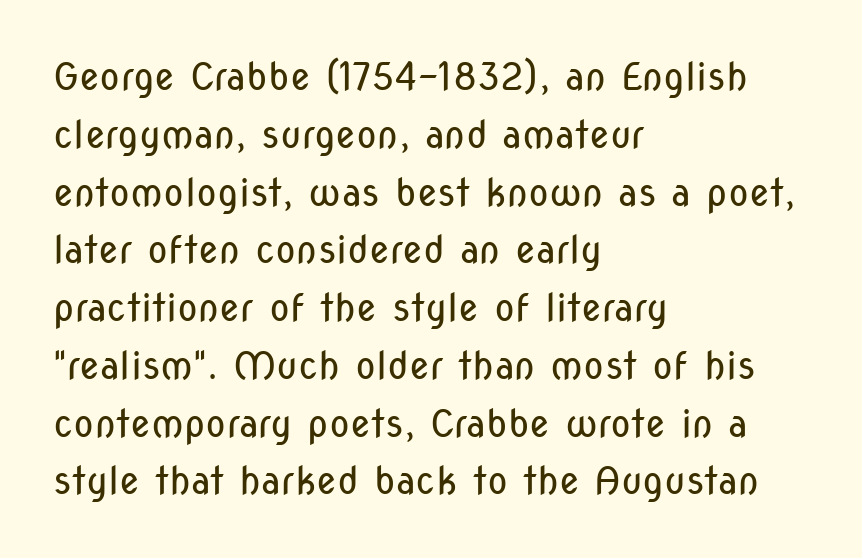
Plain, unruled lines of type. Does the copy run flush right? No — it runs flush left. Successive baselines arrive at the customary interval. Caption: face not bold, strokes unweighted.
